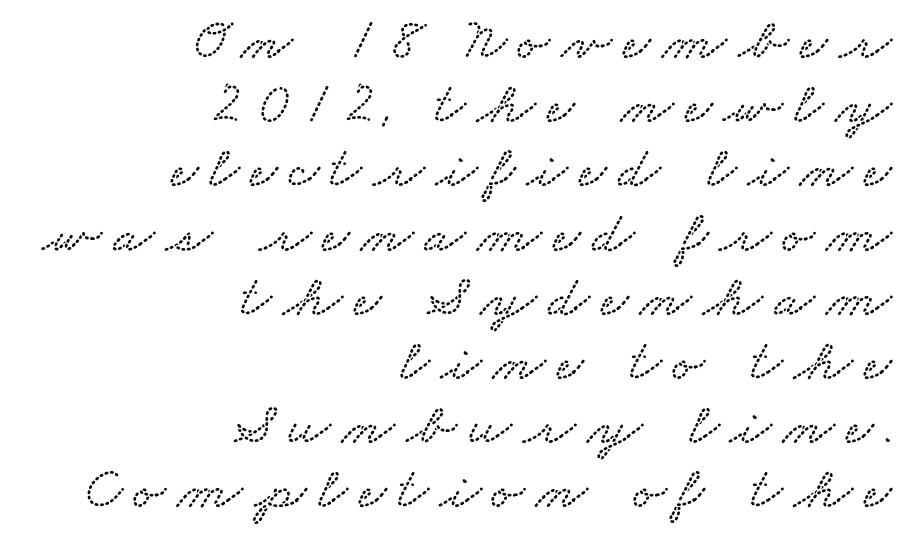
Descender tails drop into unmarked territory. Looks like regular typesetting: each glyph gets only the width it needs. Caption: multi-line text, flush right, ragged left. How would I describe the line gaps? Narrow and economical.
